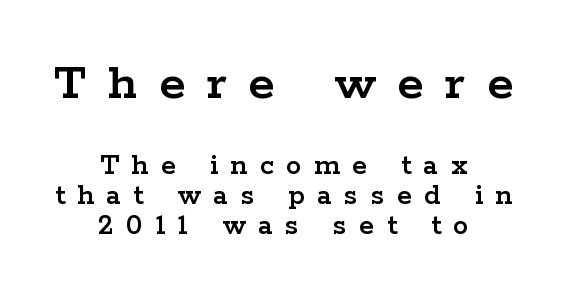
The image shows 54 px wide serif type, upright; set centered, tight line spacing (0.96x), unusually wide letter spacing (+0.4 em), not underlined; the first (top) block is 1.74x larger; low stroke contrast and a medium x-height.
